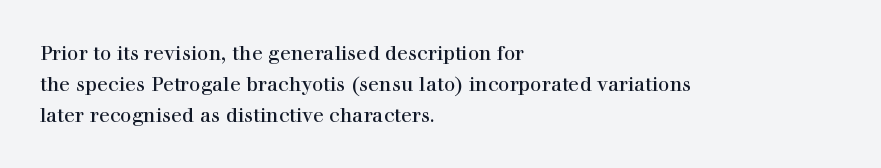
The image shows 20 px text type, upright; set left-aligned, normal line spacing (1.55x), normal letter spacing, not underlined.
